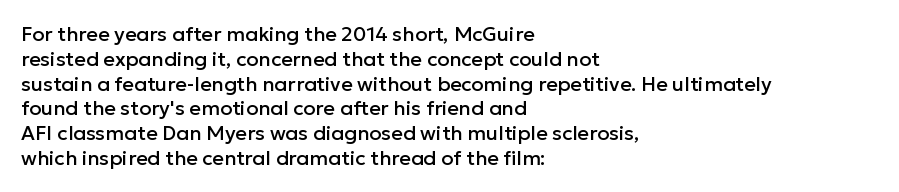
A roman cut, with each character standing at attention. The letters sit at their default tracking, neither squeezed nor spread. Compared with a centered layout, this one pins lines to the left instead. Clear beneath every line of the passage.
